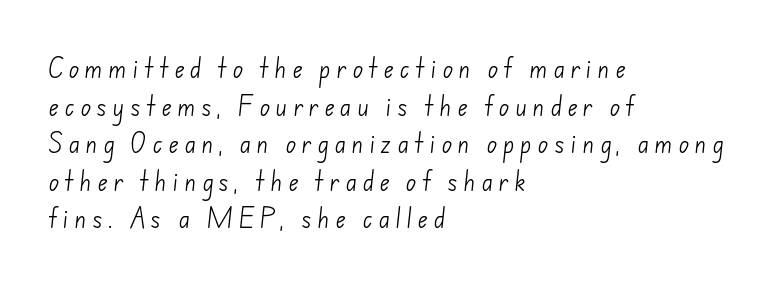
{"bold": "no", "underline": "no", "align": "left", "line_spacing_ratio": 1.71, "letter_spacing": "wide", "letter_spacing_em": 0.25, "glyph_px": 22}
